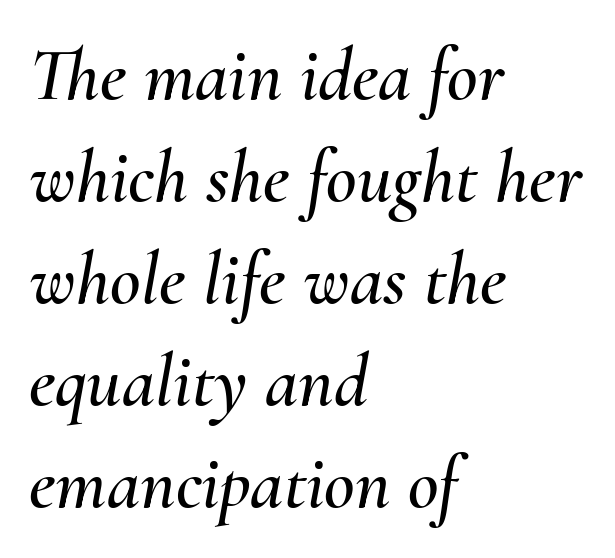
Nobody touched the tracking dial on this one. Think of a printed novel: that variable character pitch is what you see here. The leading is moderate, giving the passage an even texture. The text carries the slant typical of an italic or oblique font.
